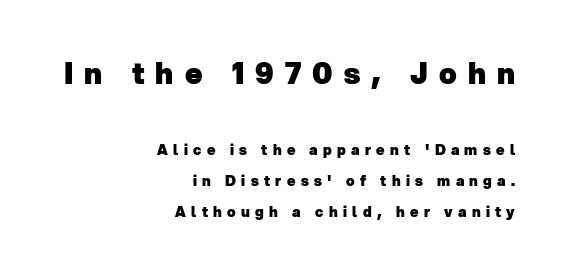
The image shows 29 px heavy sans-serif type; set right-aligned, loose line spacing (2.21x), unusually wide letter spacing (+0.38 em), not underlined; the first (top) block is 2.07x larger; low stroke contrast and a medium x-height.
